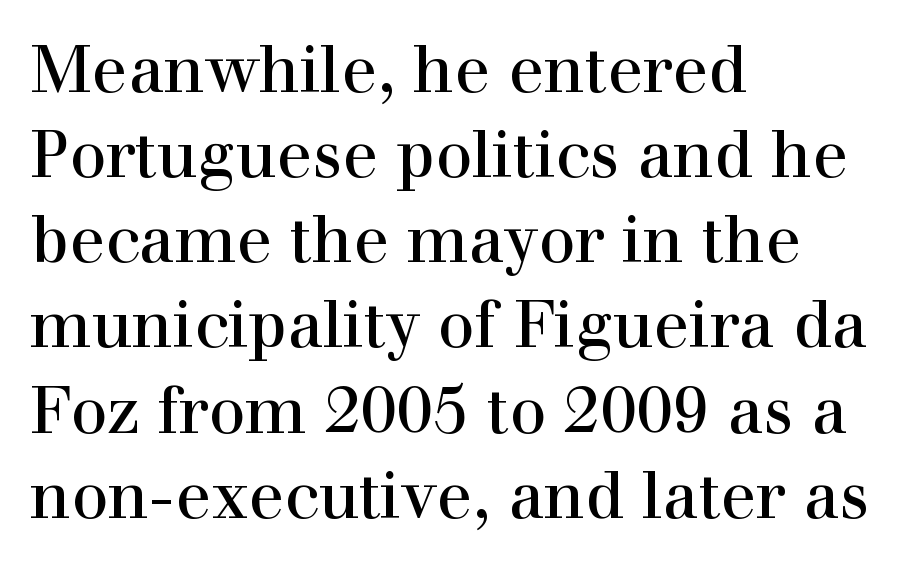
These lines are rendered in a variable-pitch font. Descenders hang freely into open space. Classification — serif. The type is set solid horizontally, with unmodified tracking.
